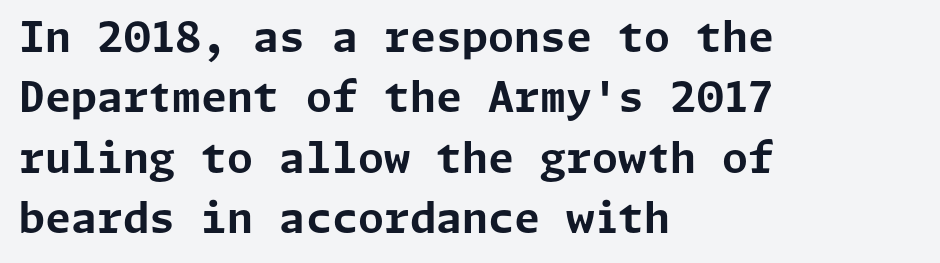
Q: Is the text bold? A: Yes.
Q: Is the text italic (slanted)? A: No, it is upright.
Q: Is the typeface a serif or a sans-serif typeface? A: Sans-serif.
Q: Is the text underlined? A: No.
Q: How is the paragraph aligned? A: Left-aligned.
Q: Is the spacing between letters normal or unusually wide? A: Normal.
Q: Is the spacing between lines tight, normal or loose? A: Normal.
Q: Width (condensed, normal, or wide)? A: Normal.
Q: Stroke contrast? A: Low.
Q: x-height? A: Medium.
